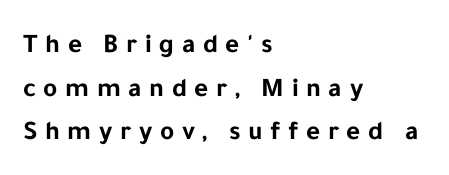
In terms of letterspacing, this is a distinctly airy, spread setting. Words float on clear page, feet unadorned. Bold? Absolutely — the strokes are thick and heavy. The typography opts for an upright posture over an oblique one. The compositor pushed each line to the left boundary. Regular leading.
